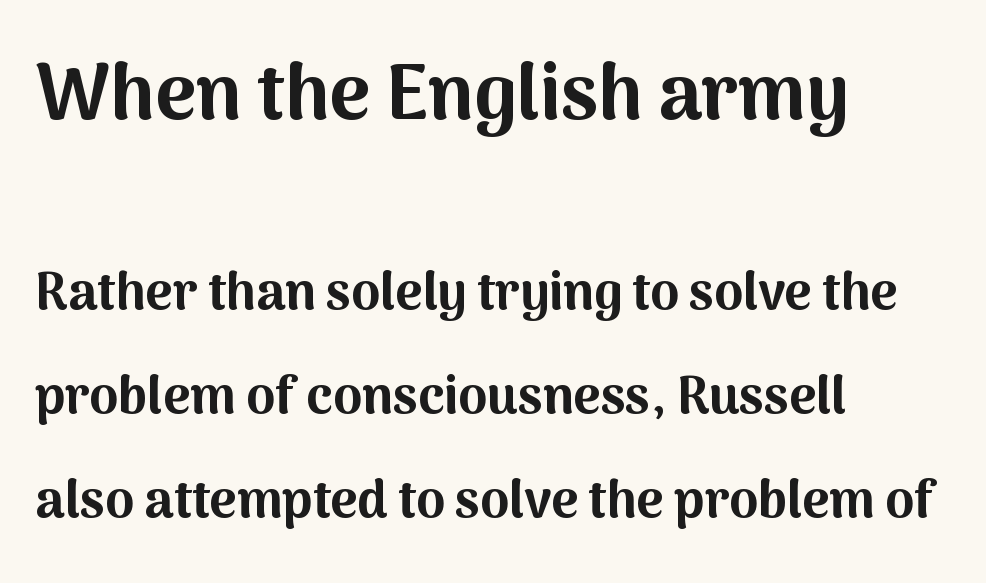
The image shows 78 px bold sans-serif type, upright; set left-aligned, loose line spacing (2.0x), normal letter spacing, not underlined; the first (top) block is 1.5x larger; medium stroke contrast and a medium x-height.
